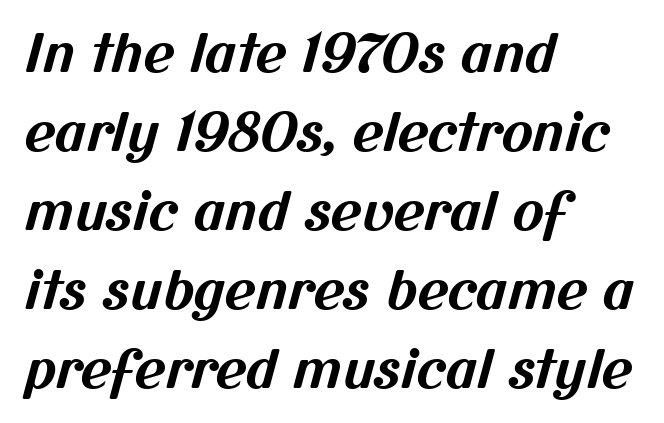
{"serif": "no", "bold": "yes", "weight": "bold", "width": "normal", "stroke_contrast": "medium", "x_height": "medium", "monospaced": "no", "underline": "no", "align": "left", "line_spacing": "normal", "line_spacing_ratio": 1.49, "letter_spacing": "normal", "letter_spacing_em": 0.0, "glyph_px": 53}
